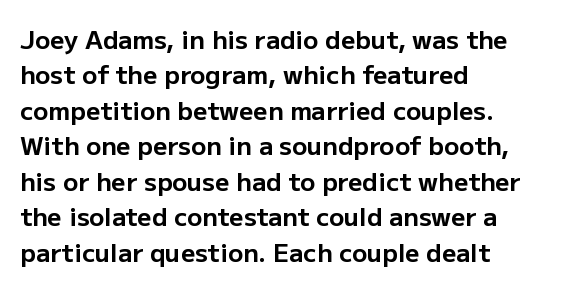
The strokes are fattened all the way to bold. Does the copy run flush right? No — it runs flush left. The face used here is rendered with its standard letterfit. Does the leading feel generous? No, just average. The typography opts for an upright posture over an oblique one.
